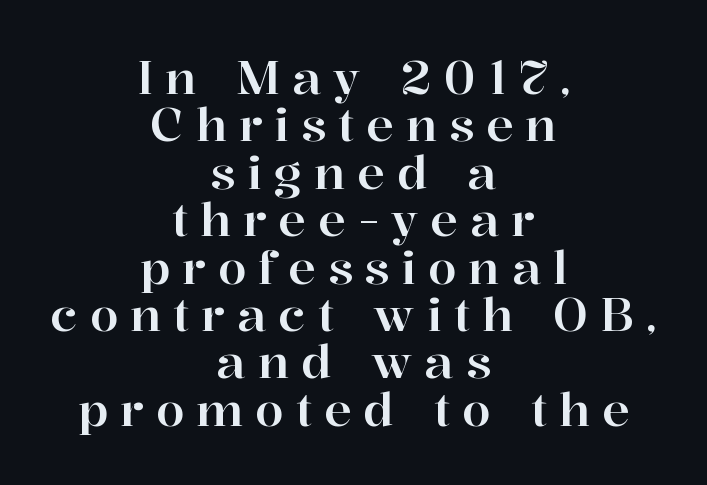
This sample has the flowing, uneven cadence of proportional lettering. Yep, those are serifs on the letters. Centered paragraph, ragged on both sides. Does the lettering tilt? It doesn't — this is upright.
